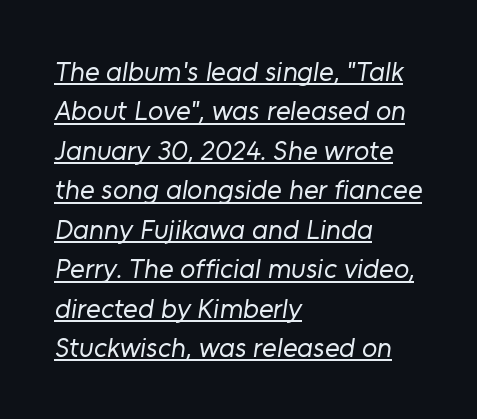
The image shows 28 px regular-weight sans-serif type; set left-aligned, normal line spacing (1.41x), normal letter spacing, underlined; low stroke contrast and a medium x-height.
